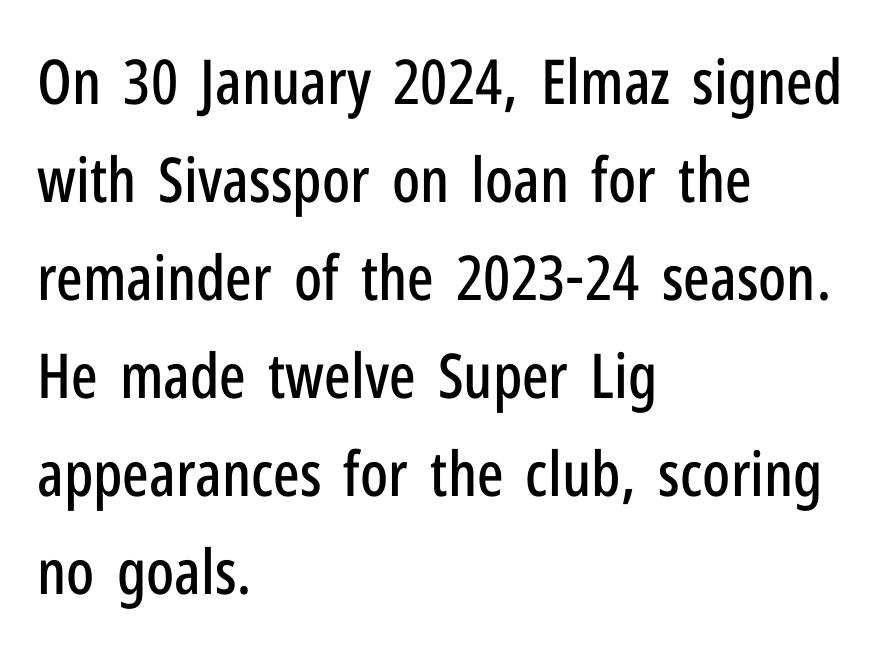
Q: Is the text italic (slanted)? A: No, it is upright.
Q: Is the typeface a serif or a sans-serif typeface? A: Sans-serif.
Q: Is the text underlined? A: No.
Q: How is the paragraph aligned? A: Left-aligned.
Q: Is the spacing between letters normal or unusually wide? A: Normal.
Q: Is the spacing between lines tight, normal or loose? A: Normal.
Q: Width (condensed, normal, or wide)? A: Condensed.
Q: Stroke contrast? A: Low.
Q: x-height? A: Medium.
Q: Monospaced? A: No.
